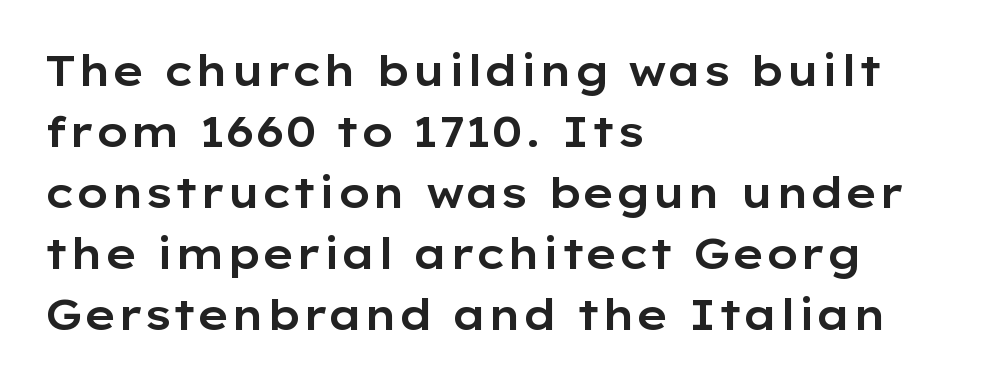
The typeface chosen for these lines omits serifs. Designer's note — italics off, roman on. These lines sit exactly where default settings would place them. Do the characters align in a grid? No, the font is proportional. Caption: standard tracking, unaltered. Letters rest on an invisible, unmarked baseline.
